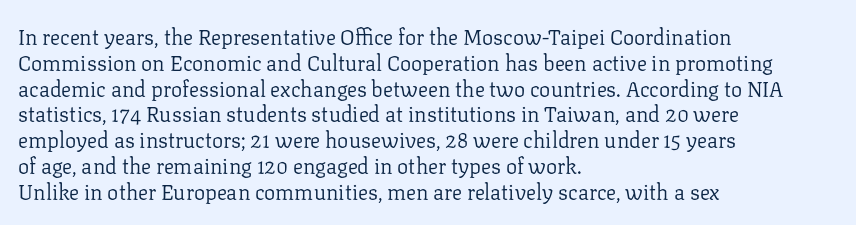
The image shows 21 px text type, upright; set left-aligned, line spacing 1.23x, normal letter spacing, not underlined.
